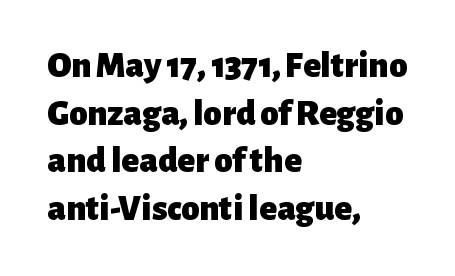
The image shows 37 px heavy sans-serif type, upright; set left-aligned, normal line spacing (1.29x), normal letter spacing, not underlined; low stroke contrast and a medium x-height.
